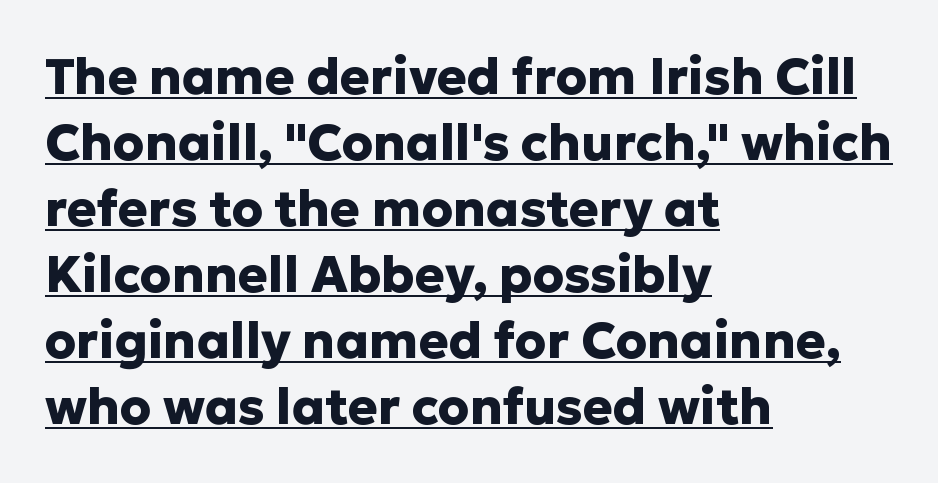
The face used here is proportionally spaced, like ordinary book or web type. These words are printed bold, with thick strokes throughout. Leftover space on each line is placed entirely after the last word. Nope, no serifs anywhere on these letters.
